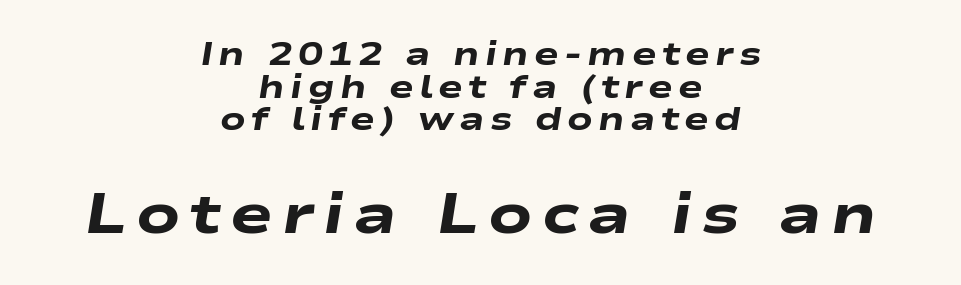
The image shows 57 px heavy, wide type, italic (leaning right); set centered, tight line spacing (0.99x), not underlined; the second (bottom) block is 1.73x larger; low stroke contrast and a medium x-height.
